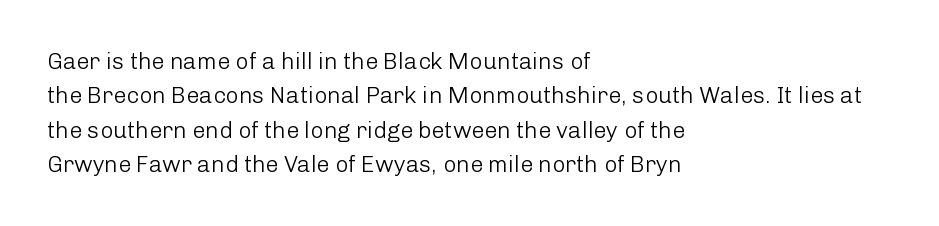
{"italic": "no", "bold": "no", "underline": "no", "align": "left", "line_spacing": "normal", "line_spacing_ratio": 1.5, "letter_spacing": "normal", "letter_spacing_em": 0.0, "glyph_px": 23}
